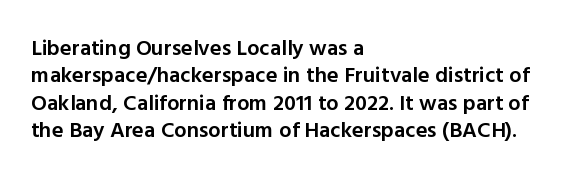
Q: Is the text bold? A: Semi-bold.
Q: Is the text italic (slanted)? A: No, it is upright.
Q: Is the text underlined? A: No.
Q: How is the paragraph aligned? A: Left-aligned.
Q: Is the spacing between letters normal or unusually wide? A: Normal.
